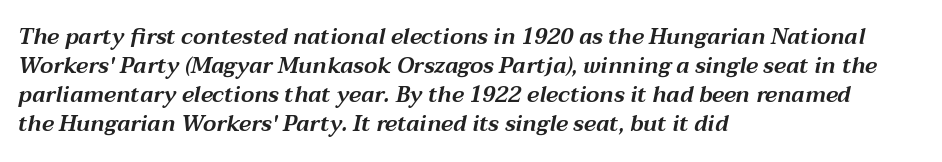
Q: Is the text italic (slanted)? A: Yes, it leans right by about 12 degrees.
Q: Is the text underlined? A: No.
Q: How is the paragraph aligned? A: Left-aligned.
Q: Is the spacing between letters normal or unusually wide? A: Normal.
Q: Is the spacing between lines tight, normal or loose? A: Normal.
